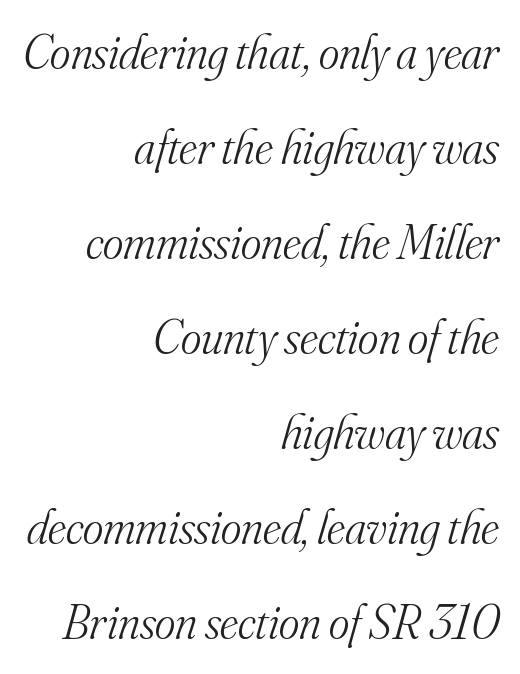
Layout note: lines flush right. The face looks like a standard text weight, possibly lighter. The glyphs in this specimen are seriffed. Compared with typical body copy, the letter spacing here is the same. Do the characters align in a grid? No, the font is proportional. Beneath every word, the page is bare.
